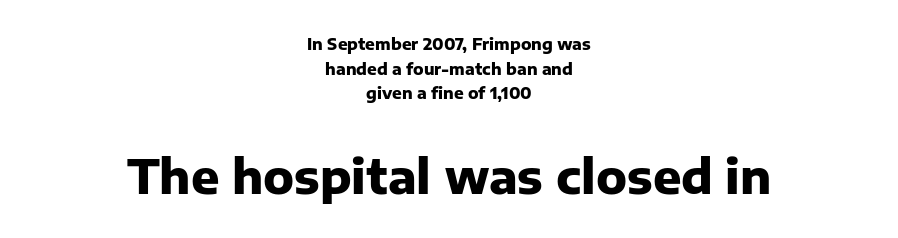
The image shows 47 px heavy sans-serif type, upright; set centered, normal line spacing (1.54x), normal letter spacing, not underlined; the second (bottom) block is 2.94x larger; low stroke contrast and a medium x-height.
